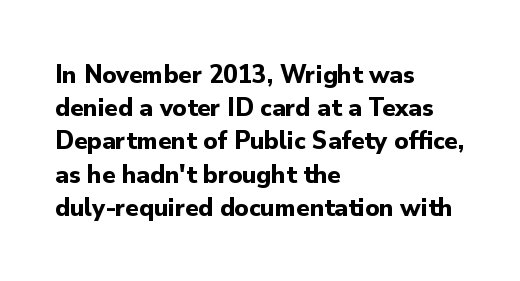
{"italic": "no", "bold": "yes", "underline": "no", "align": "left", "line_spacing_ratio": 1.23, "letter_spacing": "normal", "letter_spacing_em": 0.0, "glyph_px": 27}
